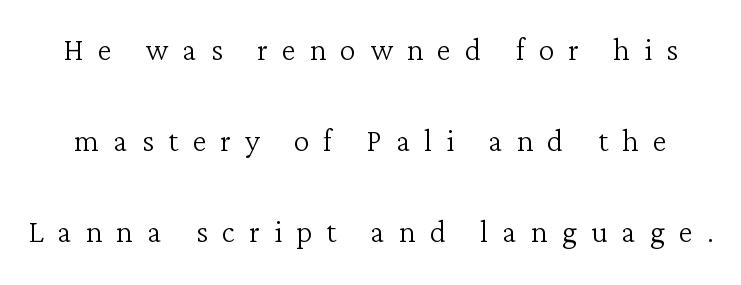
{"serif": "yes", "italic": "no", "bold": "no", "weight": "light", "width": "normal", "stroke_contrast": "low", "x_height": "medium", "monospaced": "no", "underline": "no", "line_spacing": "loose", "line_spacing_ratio": 2.28, "letter_spacing": "wide", "letter_spacing_em": 0.35, "glyph_px": 40}
